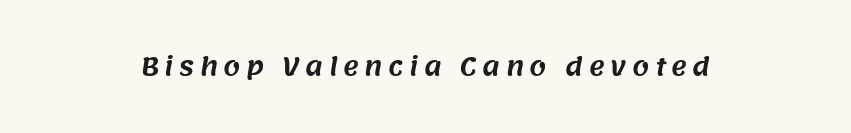
{"underline": "no", "align": "center", "letter_spacing": "wide", "letter_spacing_em": 0.23, "glyph_px": 24}
